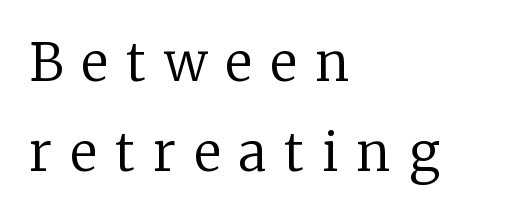
{"serif": "yes", "italic": "no", "bold": "no", "weight": "regular", "width": "normal", "stroke_contrast": "low", "x_height": "medium", "monospaced": "no", "underline": "no", "align": "left", "line_spacing_ratio": 1.74, "letter_spacing": "wide", "letter_spacing_em": 0.35, "glyph_px": 52}
